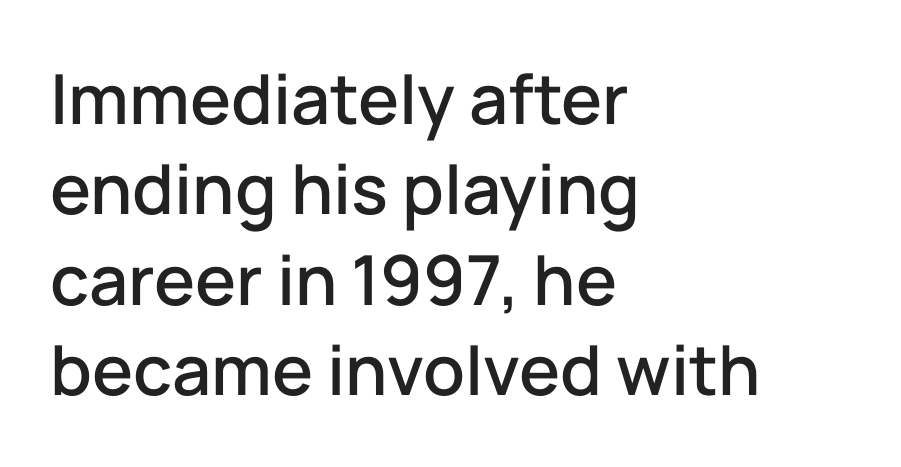
The image shows 69 px sans-serif type, upright; set left-aligned, normal line spacing (1.31x), normal letter spacing, not underlined; low stroke contrast and a medium x-height.
